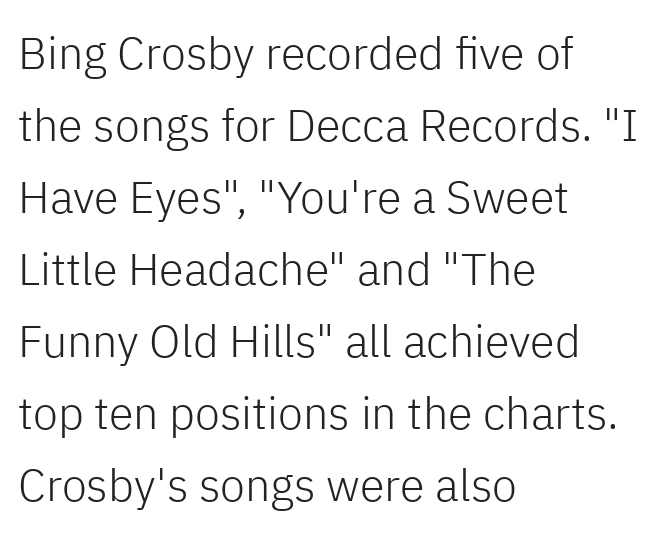
Q: Is the text bold? A: No.
Q: Is the text italic (slanted)? A: No, it is upright.
Q: Is the typeface a serif or a sans-serif typeface? A: Sans-serif.
Q: Is the text underlined? A: No.
Q: How is the paragraph aligned? A: Left-aligned.
Q: Is the spacing between letters normal or unusually wide? A: Normal.
Q: Is the spacing between lines tight, normal or loose? A: Normal.
Q: Width (condensed, normal, or wide)? A: Normal.
Q: Stroke contrast? A: Low.
Q: x-height? A: Medium.
Q: Monospaced? A: No.
